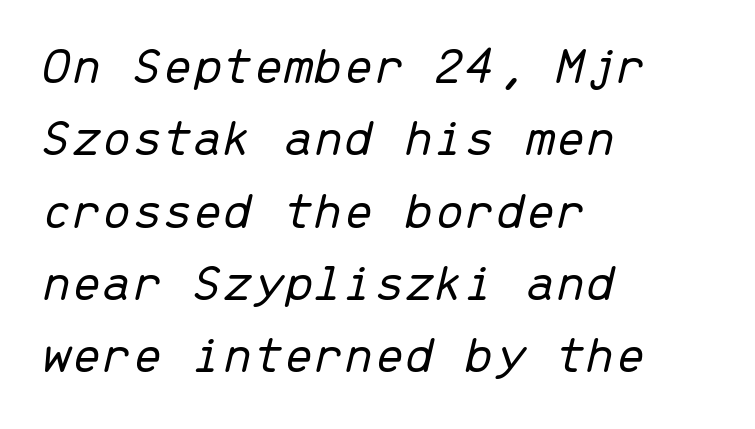
Q: Is the text bold? A: No.
Q: Is the text italic (slanted)? A: Yes, it leans right by about 13 degrees.
Q: Is the text underlined? A: No.
Q: How is the paragraph aligned? A: Left-aligned.
Q: Is the spacing between letters normal or unusually wide? A: Normal.
Q: Is the spacing between lines tight, normal or loose? A: Normal.
Q: Width (condensed, normal, or wide)? A: Normal.
Q: Stroke contrast? A: Low.
Q: x-height? A: Medium.
Q: Monospaced? A: Yes.
